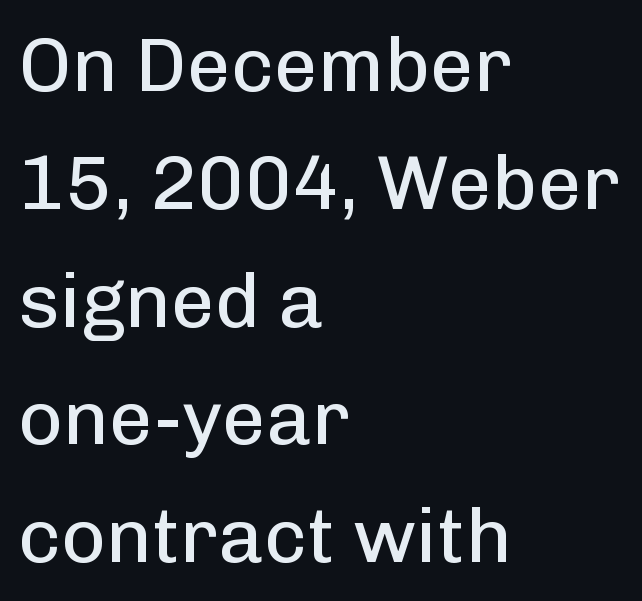
The image shows 77 px regular-weight sans-serif type, upright; set left-aligned, normal line spacing (1.53x), normal letter spacing, not underlined; low stroke contrast and a medium x-height.
